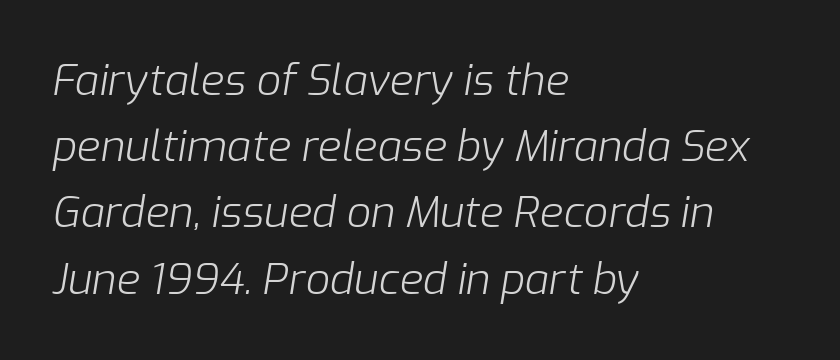
{"italic": "yes", "lean": "right", "slant_degrees": 9, "bold": "no", "weight": "light", "width": "normal", "stroke_contrast": "low", "x_height": "medium", "monospaced": "no", "underline": "no", "align": "left", "line_spacing": "normal", "line_spacing_ratio": 1.54, "letter_spacing": "normal", "letter_spacing_em": 0.0, "glyph_px": 43}
